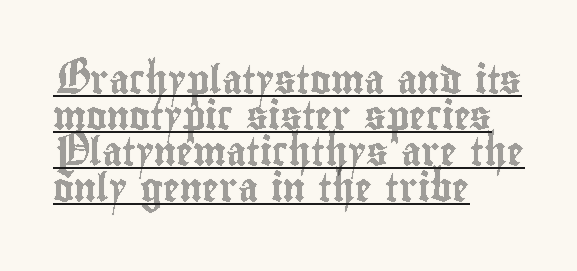
Q: Is the text italic (slanted)? A: No, it is upright.
Q: Is the text underlined? A: Yes.
Q: How is the paragraph aligned? A: Left-aligned.
Q: Is the spacing between letters normal or unusually wide? A: Normal.
Q: Is the spacing between lines tight, normal or loose? A: Normal.
Q: Width (condensed, normal, or wide)? A: Condensed.
Q: x-height? A: Small.
Q: Monospaced? A: No.
